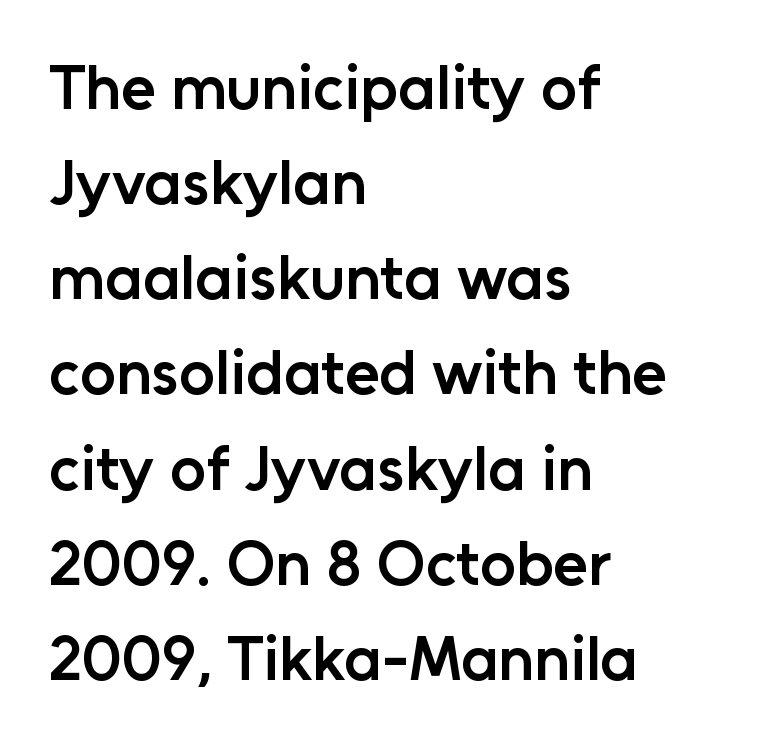
{"serif": "no", "italic": "no", "bold": "semi", "weight": "semibold", "width": "normal", "stroke_contrast": "low", "x_height": "medium", "monospaced": "no", "underline": "no", "align": "left", "line_spacing": "normal", "line_spacing_ratio": 1.51, "letter_spacing": "normal", "letter_spacing_em": 0.0, "glyph_px": 63}
